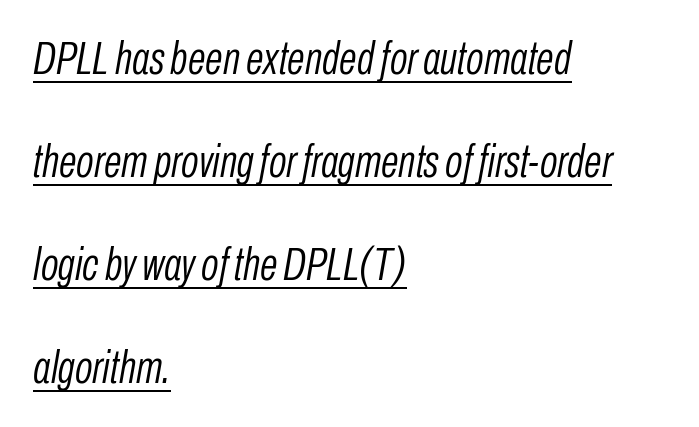
{"italic": "yes", "lean": "right", "slant_degrees": 10, "bold": "no", "weight": "light", "width": "condensed", "stroke_contrast": "low", "x_height": "medium", "monospaced": "no", "underline": "yes", "align": "left", "line_spacing": "loose", "line_spacing_ratio": 2.24, "letter_spacing": "normal", "letter_spacing_em": 0.0, "glyph_px": 46}
